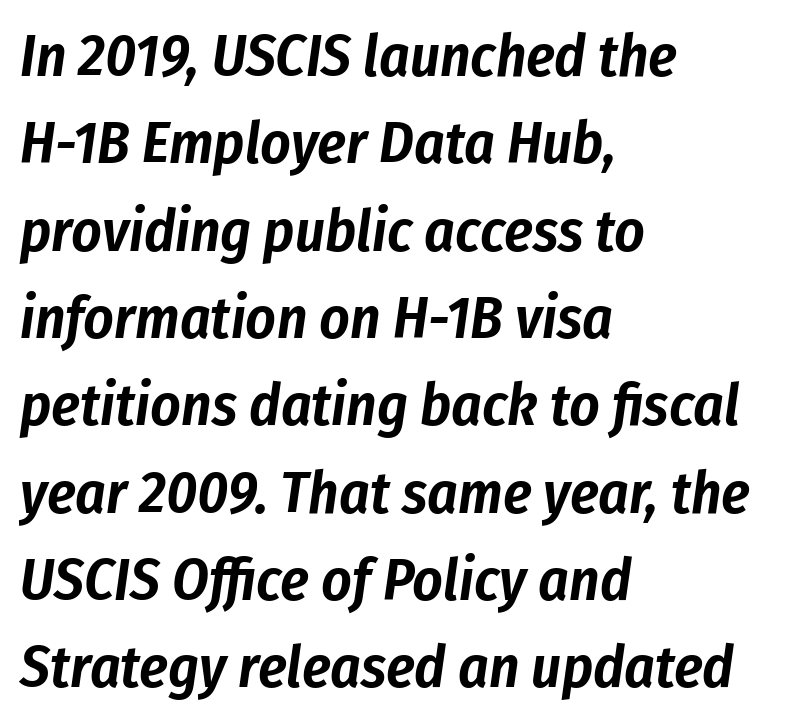
Lines of text with bare space underneath. Is this a fixed-width face? No — the glyphs have proportional, varying widths. No extra tracking has been applied to these lines. Is the type slanted? Yes — the strokes lean at a clear angle.
